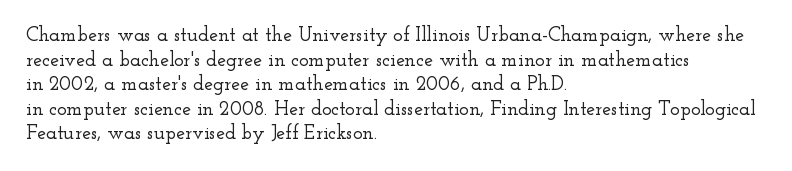
{"italic": "no", "underline": "no", "align": "left", "line_spacing_ratio": 1.23, "letter_spacing": "normal", "letter_spacing_em": 0.0, "glyph_px": 20}
